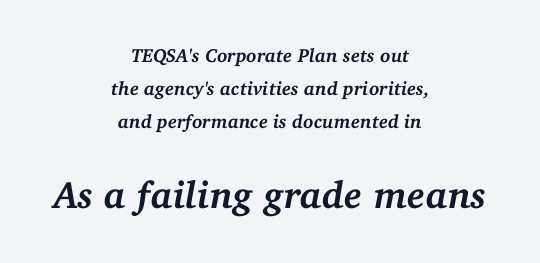
You can tell from the footed stems that serif type was used. The tracking reads as untouched default to a designer's eye. Underline: absent. Visually the block forms a symmetrical silhouette, jagged on both flanks.
